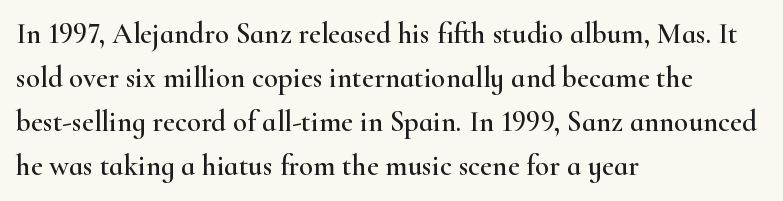
{"serif": "yes", "italic": "no", "width": "wide", "stroke_contrast": "high", "x_height": "small", "monospaced": "no", "underline": "no", "align": "left", "line_spacing": "normal", "line_spacing_ratio": 1.52, "letter_spacing": "normal", "letter_spacing_em": 0.0, "glyph_px": 29}
